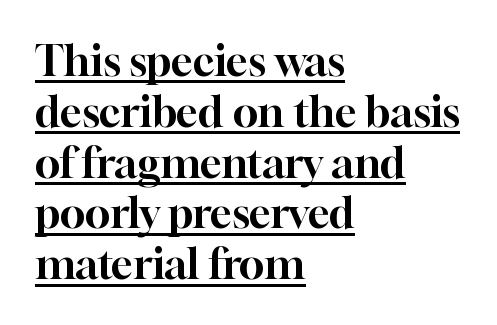
Q: Is the text italic (slanted)? A: No, it is upright.
Q: Is the typeface a serif or a sans-serif typeface? A: Serif.
Q: Is the text underlined? A: Yes.
Q: How is the paragraph aligned? A: Left-aligned.
Q: Is the spacing between letters normal or unusually wide? A: Normal.
Q: Width (condensed, normal, or wide)? A: Normal.
Q: Stroke contrast? A: High.
Q: x-height? A: Medium.
Q: Monospaced? A: No.
